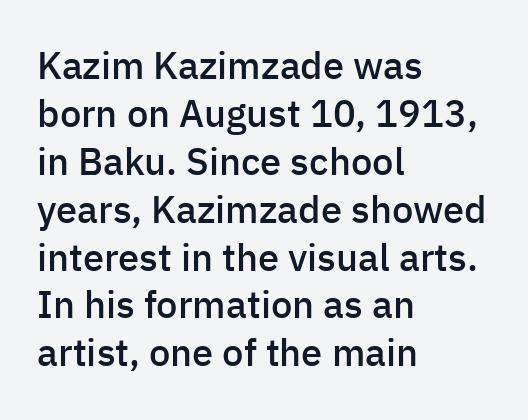
The image shows 38 px semibold sans-serif type, upright; set left-aligned, normal line spacing (1.26x), normal letter spacing, not underlined; low stroke contrast and a medium x-height.
